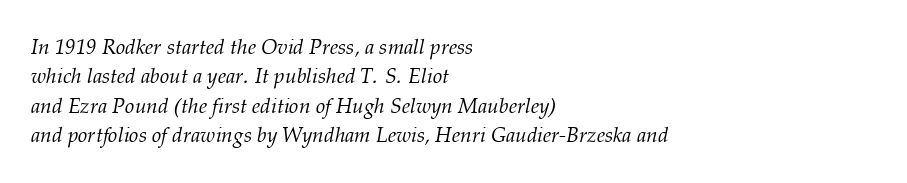
Compared with ordinary roman type, these characters are visibly tilted. Tracking here is standard; glyphs follow each other at the usual distance. Words float on clear page, feet unadorned. These lines sit exactly where default settings would place them.
